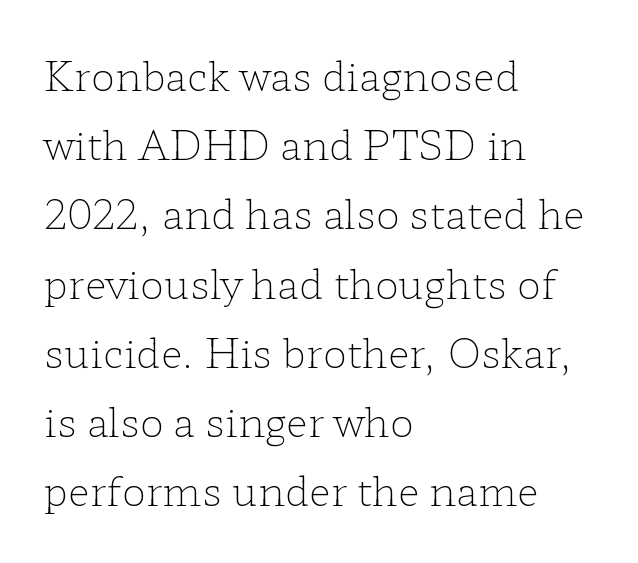
The image shows 40 px light, wide serif type, upright; set left-aligned, line spacing 1.73x, normal letter spacing, not underlined; low stroke contrast and a medium x-height.
